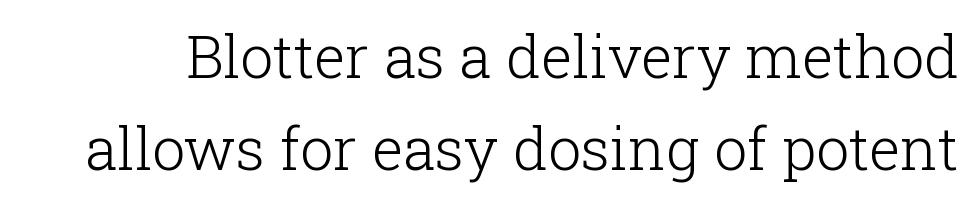
You can tell it's not italic because the verticals are truly vertical. The letters carry serifs — small finishing strokes at the ends of their stems. Think of a printed novel: that variable character pitch is what you see here. Bare-footed words on every line. The cut favours lightness, reaching ordinary text weight at its darkest.
